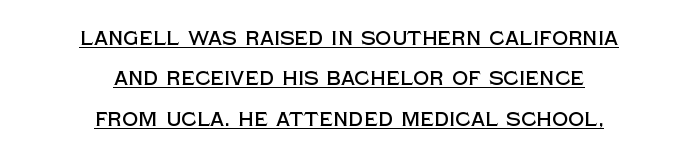
Q: Is the text italic (slanted)? A: No, it is upright.
Q: Is the text underlined? A: Yes.
Q: How is the paragraph aligned? A: Centered.
Q: Is the spacing between letters normal or unusually wide? A: Normal.
Q: Is the spacing between lines tight, normal or loose? A: Loose.
